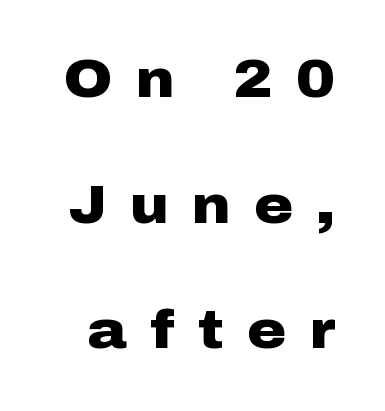
Q: Is the text bold? A: Yes.
Q: Is the text italic (slanted)? A: No, it is upright.
Q: Is the typeface a serif or a sans-serif typeface? A: Sans-serif.
Q: Is the text underlined? A: No.
Q: Is the spacing between letters normal or unusually wide? A: Unusually wide.
Q: Is the spacing between lines tight, normal or loose? A: Loose.
Q: Width (condensed, normal, or wide)? A: Wide.
Q: Stroke contrast? A: Low.
Q: x-height? A: Medium.
Q: Monospaced? A: No.
